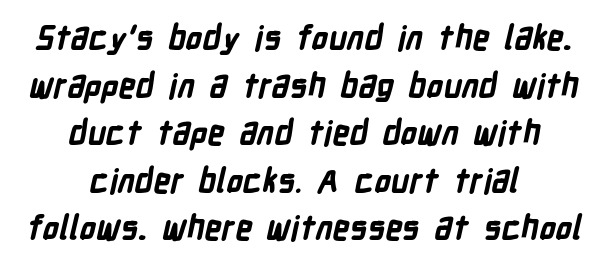
{"serif": "no", "bold": "yes", "weight": "bold", "width": "condensed", "stroke_contrast": "low", "x_height": "medium", "monospaced": "no", "underline": "no", "align": "center", "line_spacing": "normal", "line_spacing_ratio": 1.44, "letter_spacing": "normal", "letter_spacing_em": 0.0, "glyph_px": 33}
